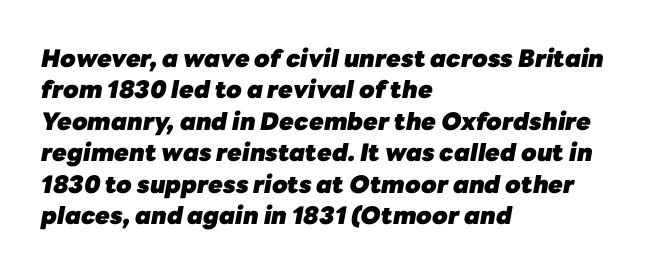
The image shows 24 px bold type, italic (leaning right); set left-aligned, normal line spacing (1.31x), normal letter spacing, not underlined.
